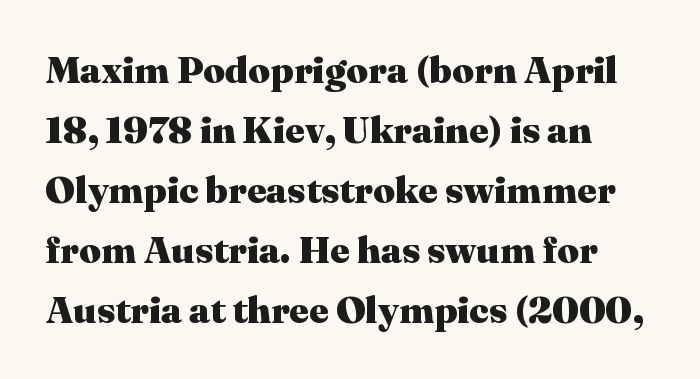
This rendering leaves character spacing at its baseline value. This rendering uses left alignment, leaving the right contour irregular. Characters remain perfectly vertical along every line. If you measured baseline to baseline, you'd find a middling distance.
